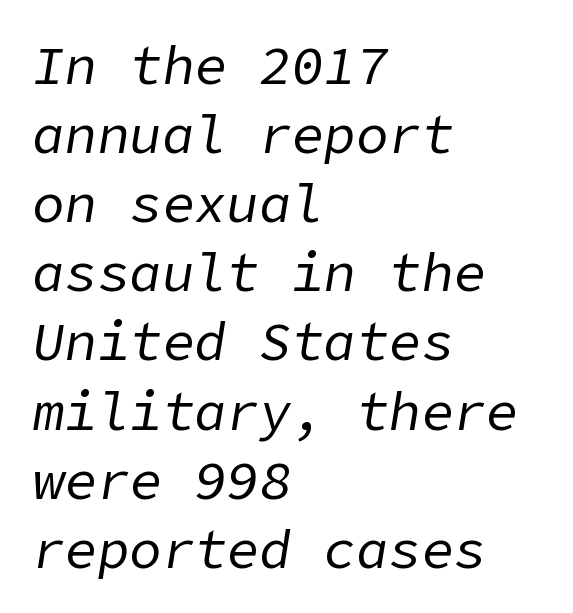
{"italic": "yes", "lean": "right", "slant_degrees": 9, "bold": "no", "weight": "regular", "width": "normal", "stroke_contrast": "low", "x_height": "medium", "underline": "no", "align": "left", "line_spacing": "normal", "line_spacing_ratio": 1.28, "letter_spacing": "normal", "letter_spacing_em": 0.0, "glyph_px": 54}
